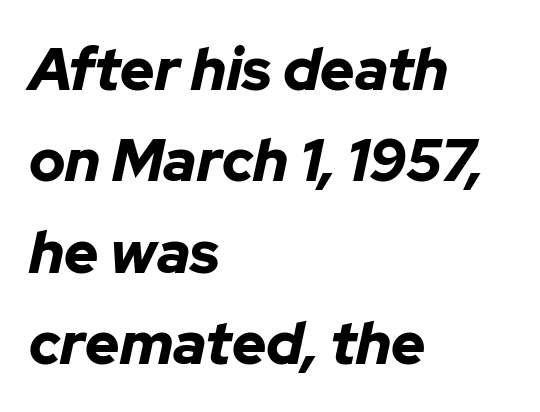
Summary of vertical rhythm: regular, with standard interline spacing. Unmarked baselines from the first word to the last. It's the slanting kind of type. Alignment: flush left. Note the varied advance widths — an 'i' is clearly narrower than an 'm'.
